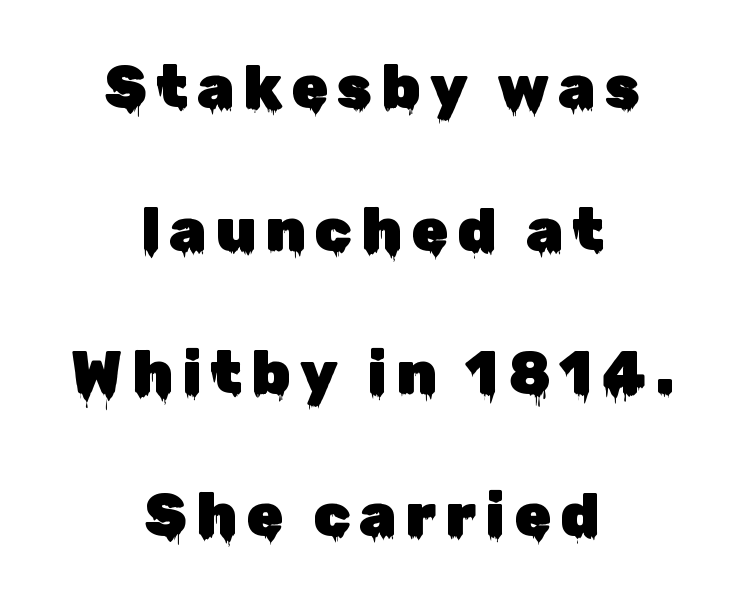
No italicization has been applied; the sample stays upright. The foot of each line stays bare and open. These lines are rendered in a variable-pitch font. The rendering shows plain stroke endings on the letterforms — a sans-serif design. Which margin do the lines hug? Neither — every line sits in the middle. Whoever set this chose breathing room over compactness in the vertical rhythm.
